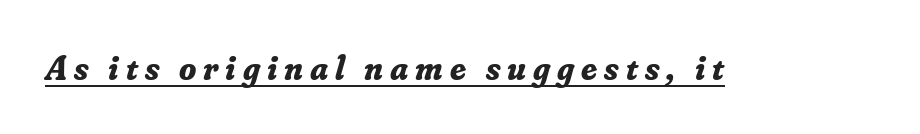
The image shows 35 px bold serif type, italic (leaning right); set unusually wide letter spacing (+0.2 em), underlined; low stroke contrast and a small x-height.
